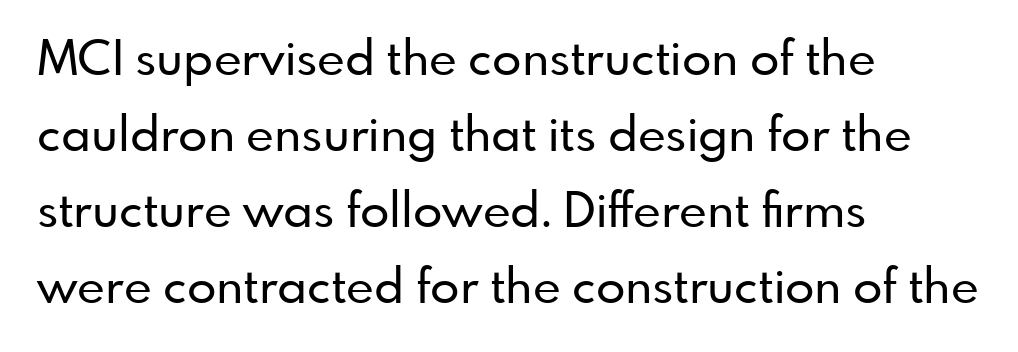
{"serif": "no", "italic": "no", "width": "normal", "stroke_contrast": "low", "x_height": "small", "monospaced": "no", "underline": "no", "align": "left", "line_spacing": "normal", "line_spacing_ratio": 1.58, "letter_spacing": "normal", "letter_spacing_em": 0.0, "glyph_px": 48}
